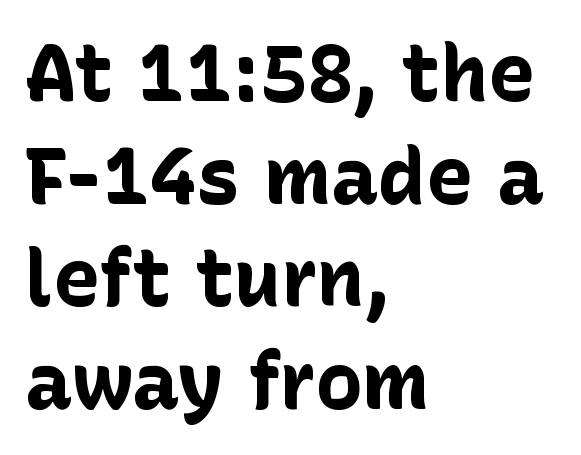
The image shows 79 px bold sans-serif type, upright; set left-aligned, normal line spacing (1.3x), normal letter spacing, not underlined; low stroke contrast and a medium x-height.
